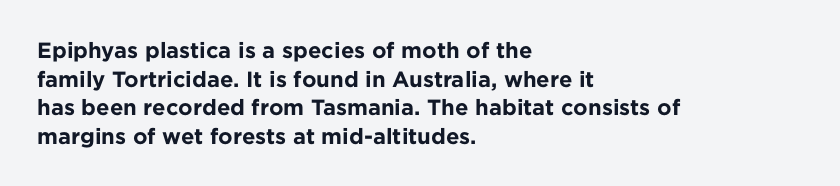
The image shows 22 px bold type, upright; set left-aligned, normal line spacing (1.3x), normal letter spacing, not underlined.
